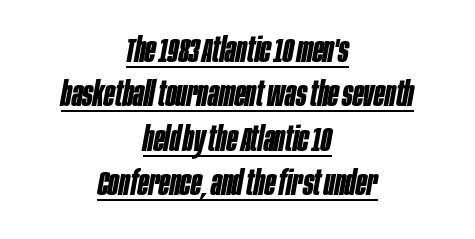
The image shows 35 px bold, condensed type, italic (leaning right); set centered, normal line spacing (1.27x), normal letter spacing, underlined; low stroke contrast and a large x-height.
